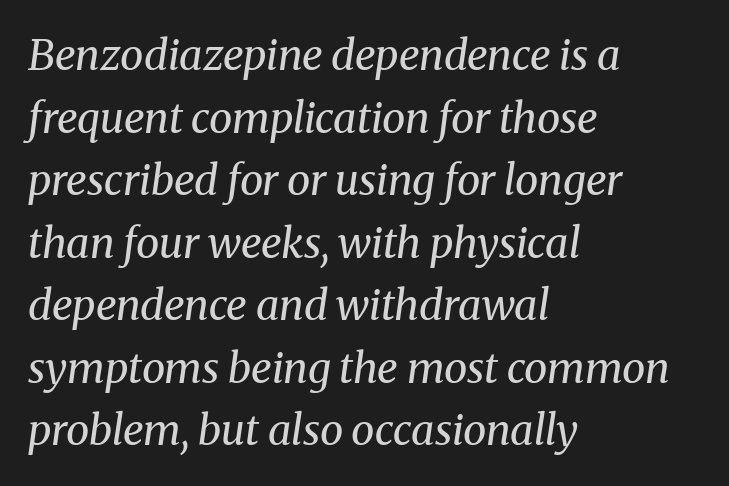
{"serif": "yes", "italic": "yes", "lean": "right", "slant_degrees": 8, "bold": "no", "weight": "regular", "width": "normal", "stroke_contrast": "medium", "x_height": "medium", "monospaced": "no", "underline": "no", "align": "left", "line_spacing": "normal", "line_spacing_ratio": 1.49, "letter_spacing": "normal", "letter_spacing_em": 0.0, "glyph_px": 42}
